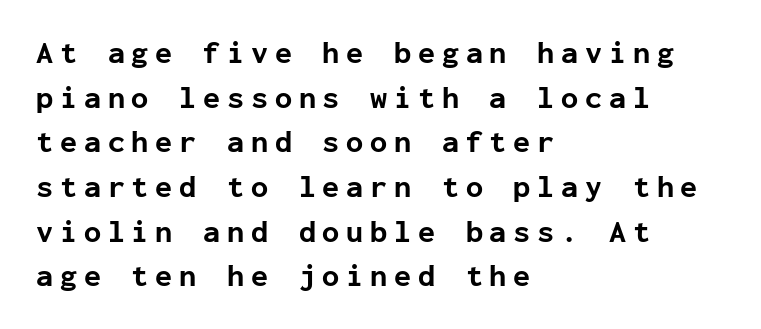
The image shows 31 px bold sans-serif type, upright, monospaced; set left-aligned, normal line spacing (1.44x), unusually wide letter spacing (+0.22 em), not underlined; low stroke contrast and a medium x-height.
